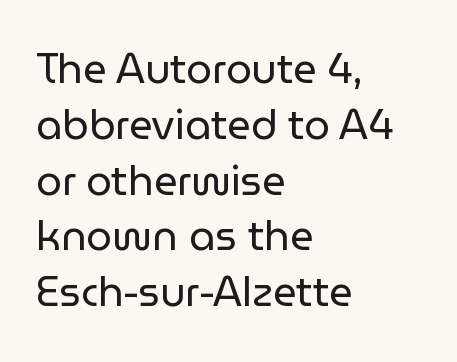
Q: Is the text bold? A: No.
Q: Is the text italic (slanted)? A: No, it is upright.
Q: Is the typeface a serif or a sans-serif typeface? A: Sans-serif.
Q: Is the text underlined? A: No.
Q: How is the paragraph aligned? A: Left-aligned.
Q: Is the spacing between letters normal or unusually wide? A: Normal.
Q: Is the spacing between lines tight, normal or loose? A: Normal.
Q: Width (condensed, normal, or wide)? A: Normal.
Q: Stroke contrast? A: Low.
Q: x-height? A: Medium.
Q: Monospaced? A: No.
